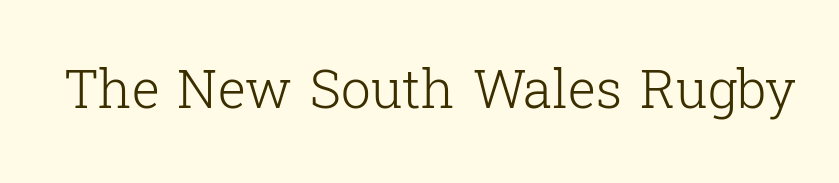
Rule under the text: the space is simply empty. Letter spacing: default. The characters are drawn with everyday or finer stroke widths. The letters advance in unequal steps, a hallmark of proportional type. Does the lettering tilt? It doesn't — this is upright. Serif or sans? Serif — the stroke terminals have little feet.
